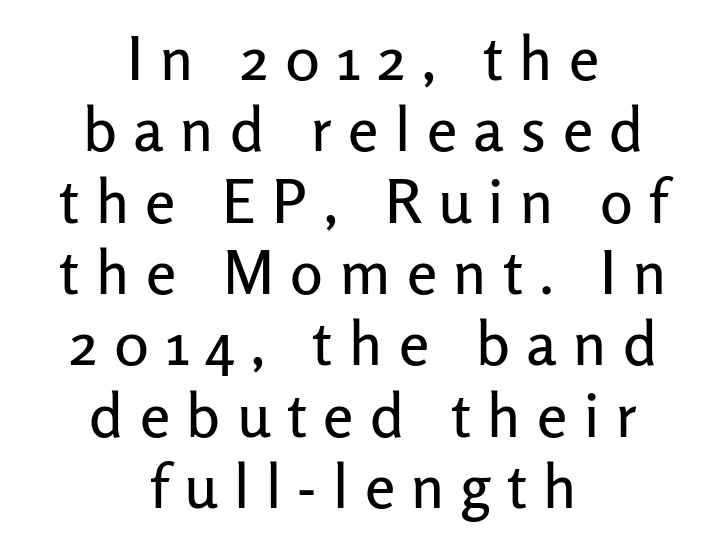
Q: Is the text italic (slanted)? A: No, it is upright.
Q: Is the typeface a serif or a sans-serif typeface? A: Sans-serif.
Q: Is the text underlined? A: No.
Q: How is the paragraph aligned? A: Centered.
Q: Is the spacing between letters normal or unusually wide? A: Unusually wide.
Q: Width (condensed, normal, or wide)? A: Normal.
Q: Stroke contrast? A: Low.
Q: x-height? A: Medium.
Q: Monospaced? A: No.
